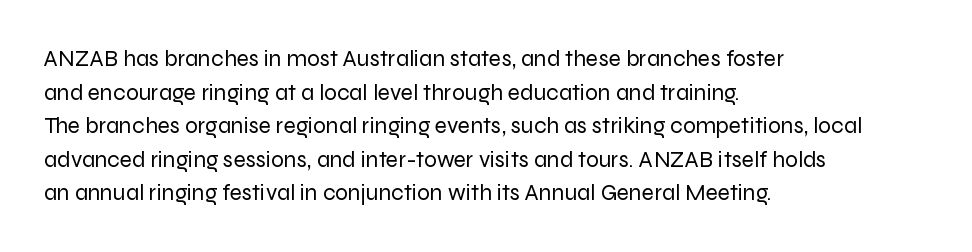
{"italic": "no", "bold": "no", "underline": "no", "align": "left", "line_spacing": "normal", "line_spacing_ratio": 1.46, "letter_spacing": "normal", "letter_spacing_em": 0.0, "glyph_px": 23}
